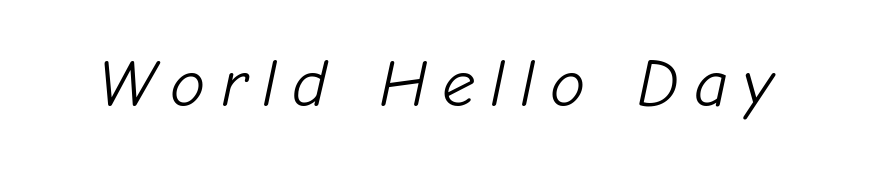
Q: Is the text bold? A: No.
Q: Is the text italic (slanted)? A: Yes, it leans right by about 12 degrees.
Q: Is the text underlined? A: No.
Q: Is the spacing between letters normal or unusually wide? A: Unusually wide.
Q: Width (condensed, normal, or wide)? A: Normal.
Q: Stroke contrast? A: Low.
Q: x-height? A: Medium.
Q: Monospaced? A: No.
